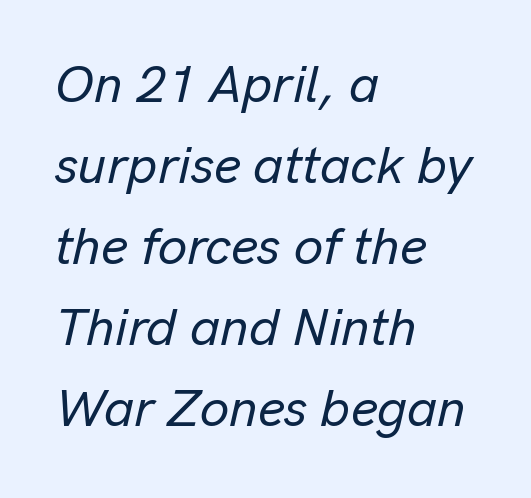
The image shows 52 px text type, italic (leaning right); set left-aligned, normal line spacing (1.56x), normal letter spacing, not underlined; low stroke contrast and a medium x-height.
